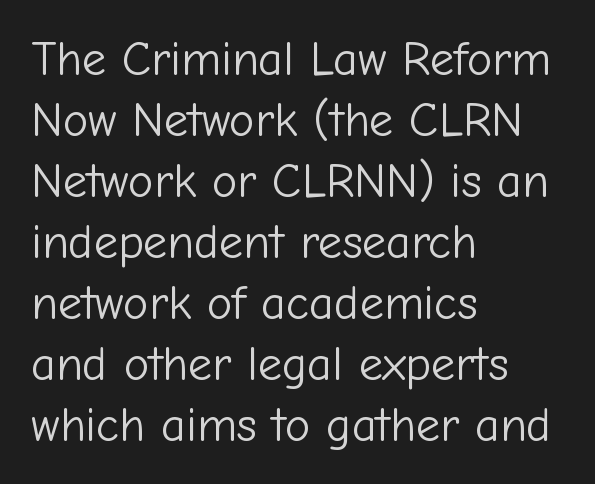
The image shows 48 px light sans-serif type, upright; set left-aligned, normal line spacing (1.27x), normal letter spacing, not underlined; low stroke contrast and a medium x-height.
